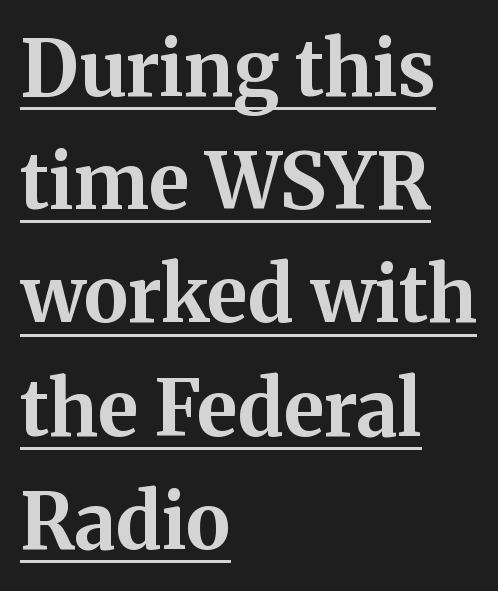
{"serif": "yes", "italic": "no", "bold": "yes", "weight": "bold", "width": "normal", "stroke_contrast": "medium", "x_height": "medium", "monospaced": "no", "underline": "yes", "align": "left", "line_spacing": "normal", "line_spacing_ratio": 1.47, "letter_spacing": "normal", "letter_spacing_em": 0.0, "glyph_px": 77}
